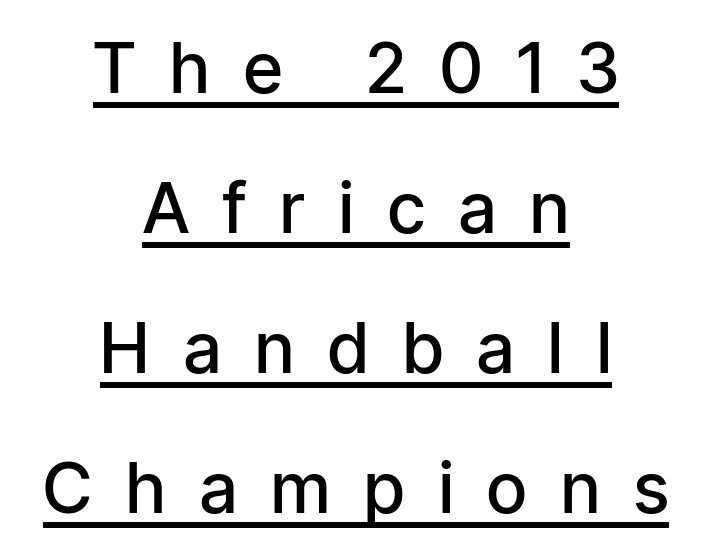
Q: Is the text bold? A: Semi-bold.
Q: Is the text italic (slanted)? A: No, it is upright.
Q: Is the typeface a serif or a sans-serif typeface? A: Sans-serif.
Q: Is the text underlined? A: Yes.
Q: How is the paragraph aligned? A: Centered.
Q: Is the spacing between letters normal or unusually wide? A: Unusually wide.
Q: Is the spacing between lines tight, normal or loose? A: Loose.
Q: Width (condensed, normal, or wide)? A: Condensed.
Q: Stroke contrast? A: Low.
Q: x-height? A: Medium.
Q: Monospaced? A: No.
